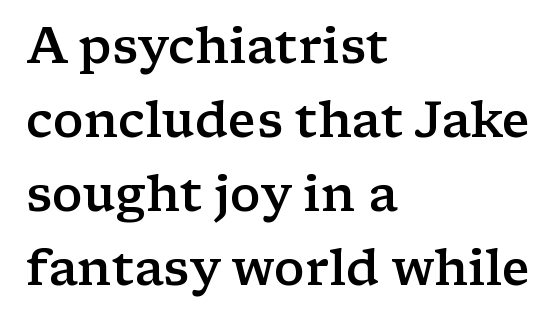
The image shows 49 px semibold, wide serif type, upright; set left-aligned, normal line spacing (1.51x), normal letter spacing, not underlined; low stroke contrast and a medium x-height.
